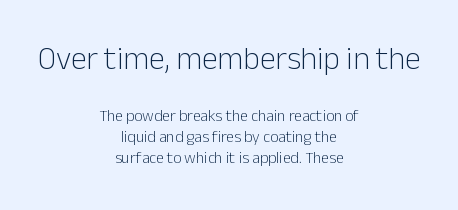
Nope, not italic — everything's standing straight. This layout puts the oversized block above and the modest block below. No heavy texture on the line: the type isn't bold. Quick note: interline space is typical. The characters display no serif detailing; their extremities are plain.
